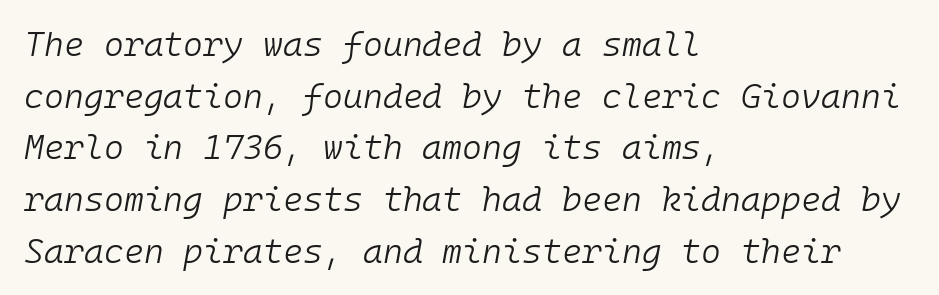
Q: Is the text bold? A: No.
Q: Is the text italic (slanted)? A: Yes, it leans right by about 10 degrees.
Q: Is the text underlined? A: No.
Q: How is the paragraph aligned? A: Left-aligned.
Q: Is the spacing between letters normal or unusually wide? A: Normal.
Q: Is the spacing between lines tight, normal or loose? A: Normal.
Q: Width (condensed, normal, or wide)? A: Normal.
Q: Stroke contrast? A: Low.
Q: x-height? A: Medium.
Q: Monospaced? A: Yes.
